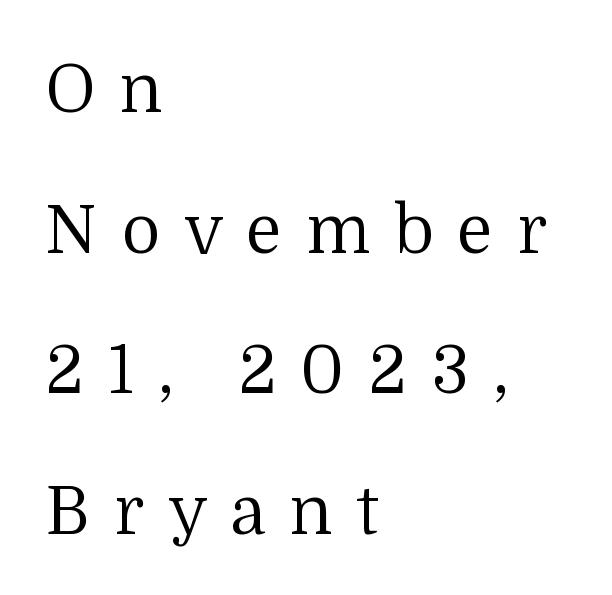
{"serif": "yes", "italic": "no", "bold": "no", "weight": "regular", "width": "normal", "stroke_contrast": "medium", "x_height": "medium", "monospaced": "no", "underline": "no", "align": "left", "line_spacing": "loose", "line_spacing_ratio": 2.1, "letter_spacing": "wide", "letter_spacing_em": 0.35, "glyph_px": 67}
